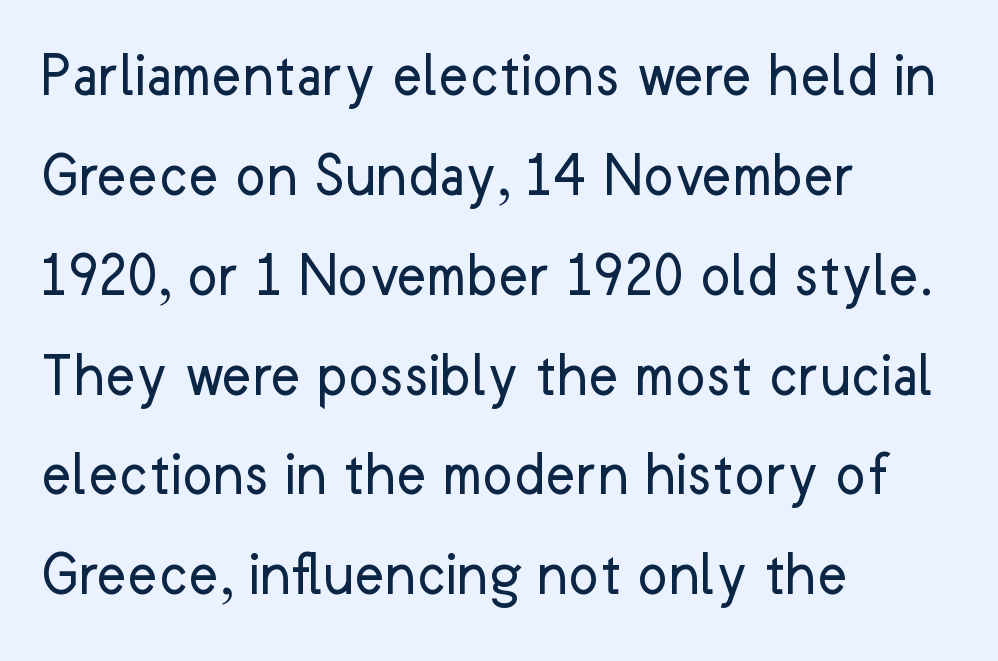
{"serif": "no", "italic": "no", "bold": "no", "weight": "regular", "width": "normal", "stroke_contrast": "low", "x_height": "medium", "monospaced": "no", "underline": "no", "align": "left", "line_spacing": "normal", "line_spacing_ratio": 1.56, "letter_spacing": "normal", "letter_spacing_em": 0.0, "glyph_px": 64}
